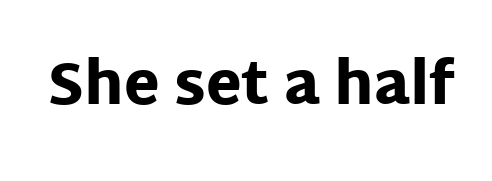
Q: Is the text bold? A: Yes.
Q: Is the text italic (slanted)? A: No, it is upright.
Q: Is the typeface a serif or a sans-serif typeface? A: Sans-serif.
Q: Is the text underlined? A: No.
Q: Is the spacing between letters normal or unusually wide? A: Normal.
Q: Width (condensed, normal, or wide)? A: Normal.
Q: Stroke contrast? A: Low.
Q: x-height? A: Large.
Q: Monospaced? A: No.
